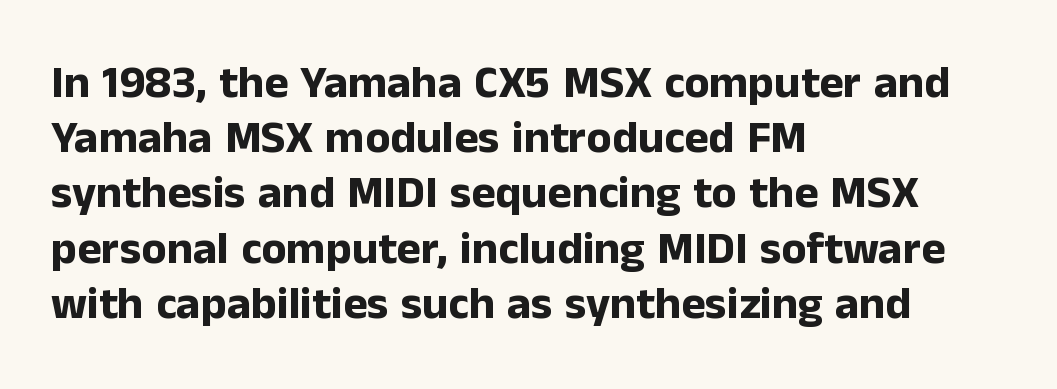
{"serif": "no", "italic": "no", "bold": "yes", "weight": "bold", "width": "normal", "stroke_contrast": "low", "x_height": "medium", "monospaced": "no", "underline": "no", "align": "left", "line_spacing_ratio": 1.2, "letter_spacing": "normal", "letter_spacing_em": 0.0, "glyph_px": 46}
